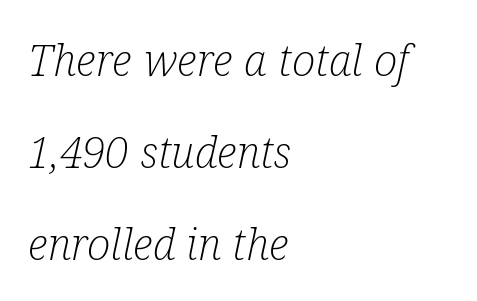
The image shows 44 px light, condensed serif type, italic (leaning right); set left-aligned, loose line spacing (2.09x), normal letter spacing, not underlined; low stroke contrast and a medium x-height.
